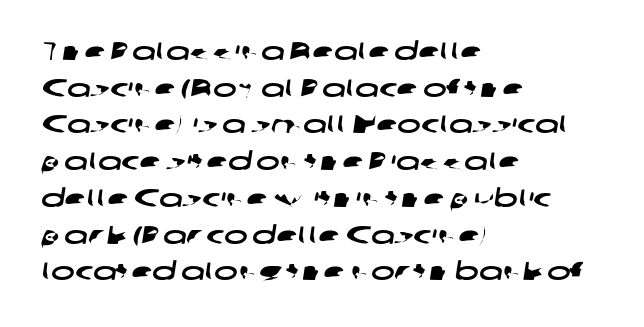
Notice how descenders clear the ascenders below comfortably — that's standard leading. Tracking here is standard; glyphs follow each other at the usual distance. The space directly below the letters is spotless. All the whitespace from short lines collects on the right.
